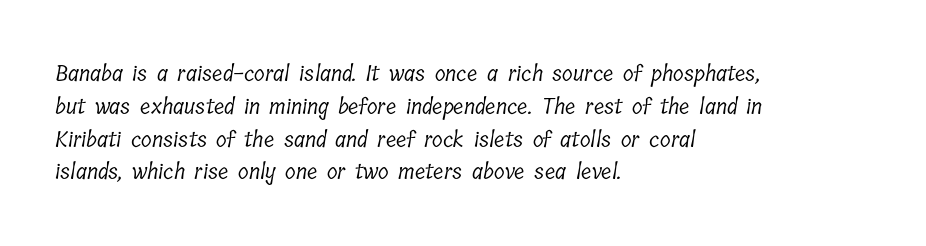
{"bold": "no", "underline": "no", "align": "left", "line_spacing": "normal", "line_spacing_ratio": 1.49, "letter_spacing": "normal", "letter_spacing_em": 0.0, "glyph_px": 22}
